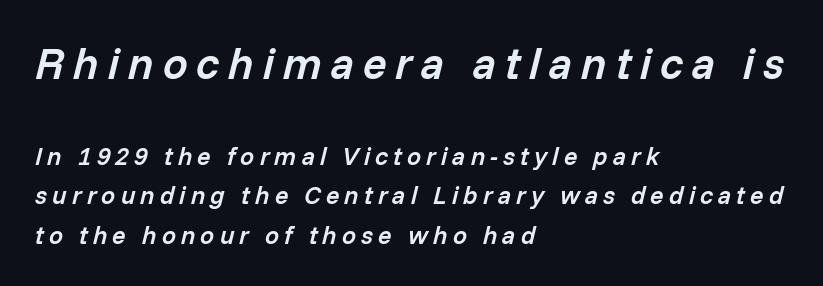
{"italic": "yes", "lean": "right", "slant_degrees": 14, "bold": "semi", "weight": "semibold", "width": "normal", "stroke_contrast": "low", "x_height": "medium", "monospaced": "no", "underline": "no", "align": "left", "line_spacing": "normal", "line_spacing_ratio": 1.58, "letter_spacing": "wide", "letter_spacing_em": 0.2, "larger_block": "first", "size_ratio": 1.76, "glyph_px": 44}
